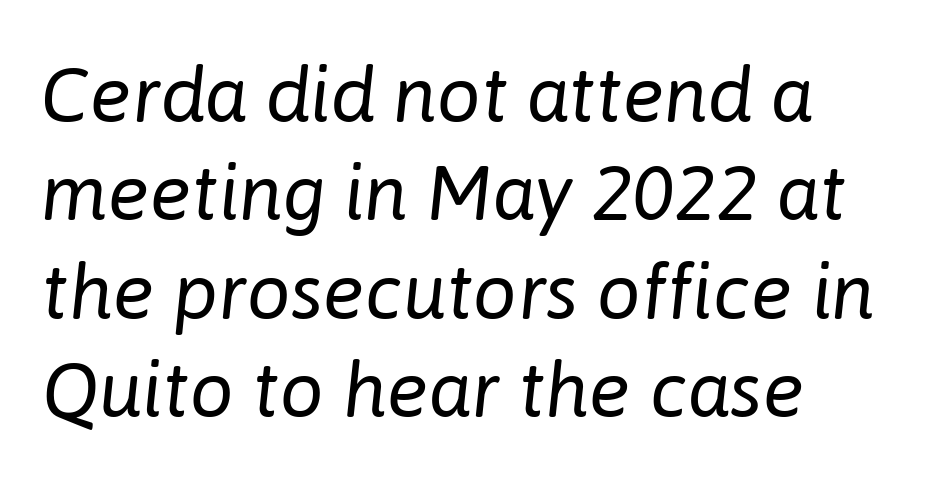
Q: Is the text bold? A: No.
Q: Is the text italic (slanted)? A: Yes, it leans right by about 6 degrees.
Q: Is the text underlined? A: No.
Q: How is the paragraph aligned? A: Left-aligned.
Q: Is the spacing between letters normal or unusually wide? A: Normal.
Q: Is the spacing between lines tight, normal or loose? A: Normal.
Q: Width (condensed, normal, or wide)? A: Normal.
Q: Stroke contrast? A: Low.
Q: x-height? A: Medium.
Q: Monospaced? A: No.
